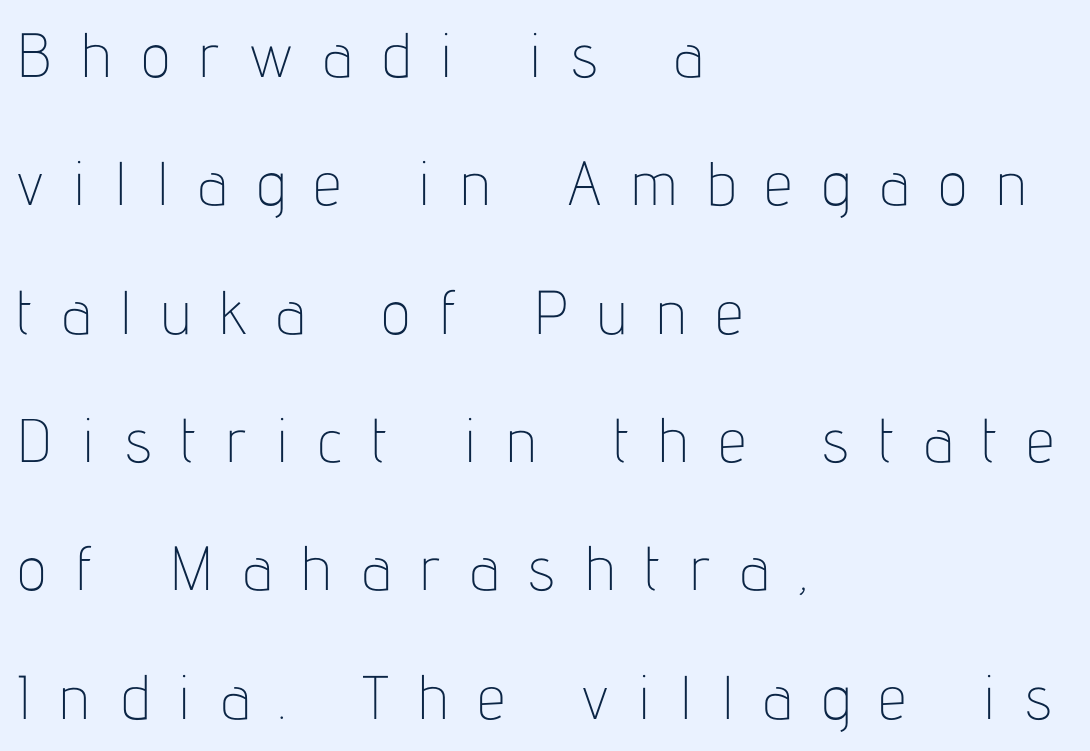
Q: Is the text bold? A: No.
Q: Is the text italic (slanted)? A: No, it is upright.
Q: Is the typeface a serif or a sans-serif typeface? A: Sans-serif.
Q: Is the text underlined? A: No.
Q: How is the paragraph aligned? A: Left-aligned.
Q: Is the spacing between letters normal or unusually wide? A: Unusually wide.
Q: Is the spacing between lines tight, normal or loose? A: Loose.
Q: Width (condensed, normal, or wide)? A: Condensed.
Q: Stroke contrast? A: Low.
Q: x-height? A: Medium.
Q: Monospaced? A: No.
